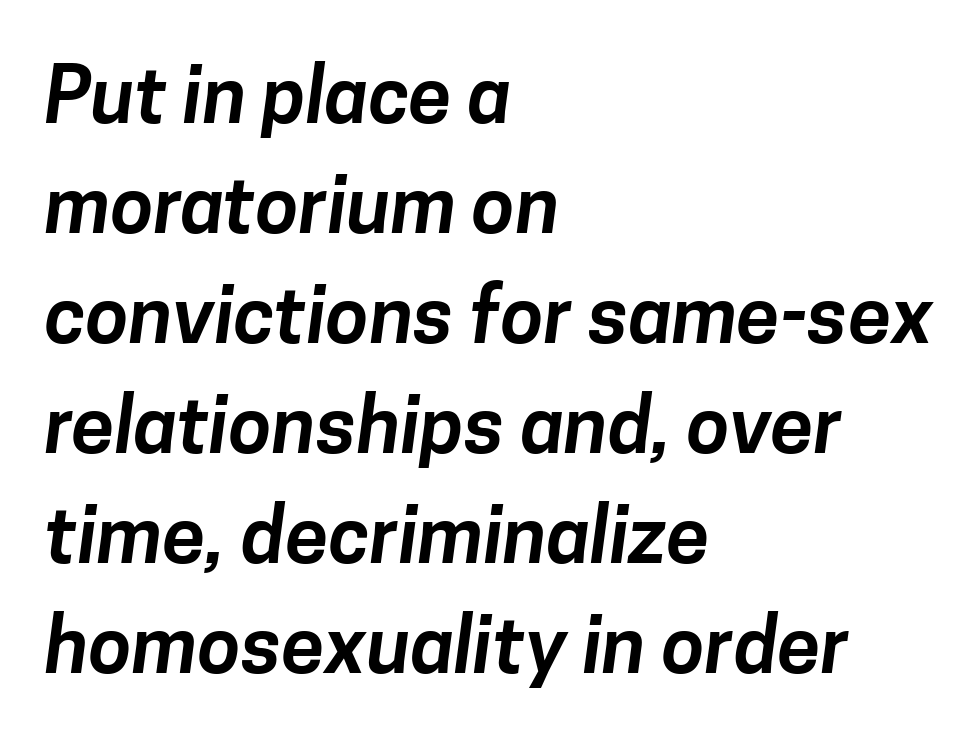
The leading is moderate, giving the passage an even texture. Proportional: the letters do not fall into vertical columns. The text block is weighted toward the left margin, trailing off unevenly rightward. Beneath every word, the page is bare. Serif or sans? Sans — the stroke terminals are bare. Is the letter spacing exaggerated? No — it looks like the ordinary default.
